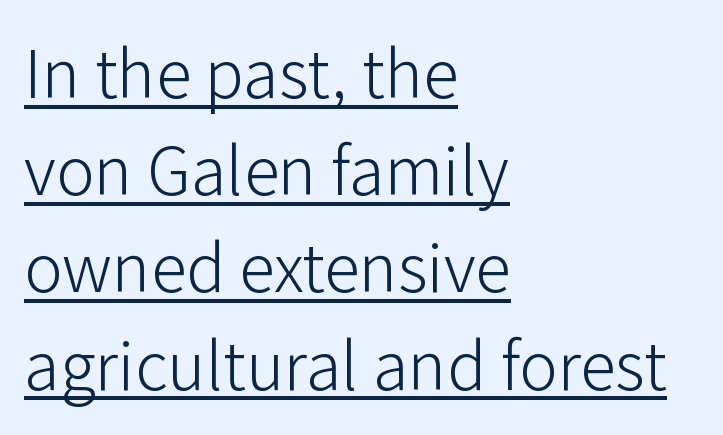
The image shows 72 px light sans-serif type, upright; set left-aligned, normal line spacing (1.35x), normal letter spacing, underlined; low stroke contrast and a medium x-height.
